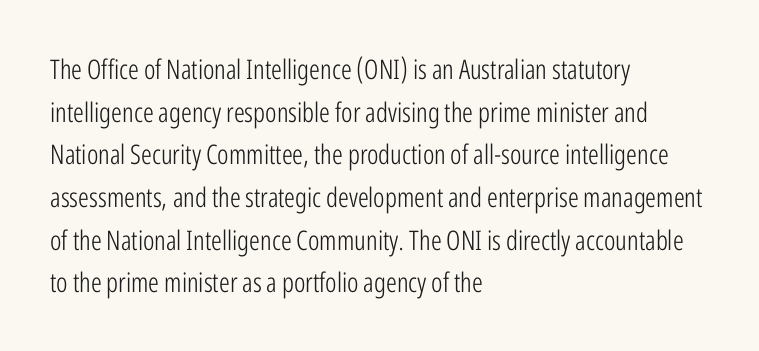
Q: Is the text bold? A: No.
Q: Is the text italic (slanted)? A: No, it is upright.
Q: Is the text underlined? A: No.
Q: How is the paragraph aligned? A: Left-aligned.
Q: Is the spacing between letters normal or unusually wide? A: Normal.
Q: Is the spacing between lines tight, normal or loose? A: Normal.
